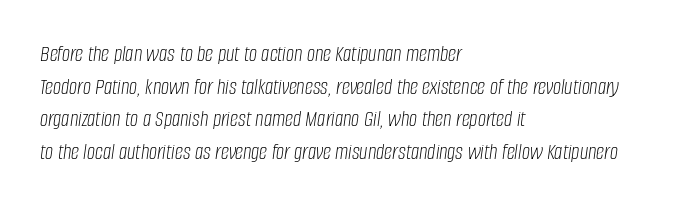
The image shows 23 px text type, italic (leaning right); set left-aligned, normal line spacing (1.42x), normal letter spacing, not underlined.
